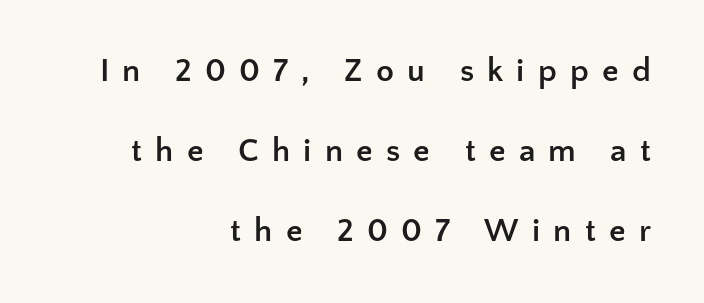
The image shows 33 px semibold sans-serif type, upright; set right-aligned, loose line spacing (2.42x), unusually wide letter spacing (+0.4 em), not underlined; low stroke contrast and a medium x-height.
